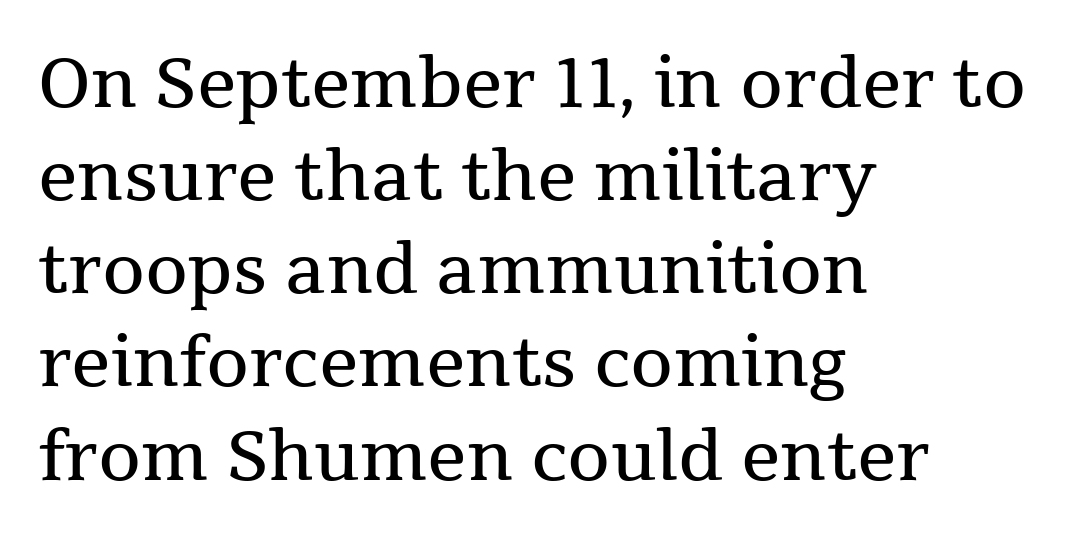
{"serif": "yes", "italic": "no", "bold": "no", "weight": "regular", "width": "normal", "stroke_contrast": "medium", "x_height": "medium", "monospaced": "no", "underline": "no", "align": "left", "line_spacing": "normal", "line_spacing_ratio": 1.35, "letter_spacing": "normal", "letter_spacing_em": 0.0, "glyph_px": 69}
